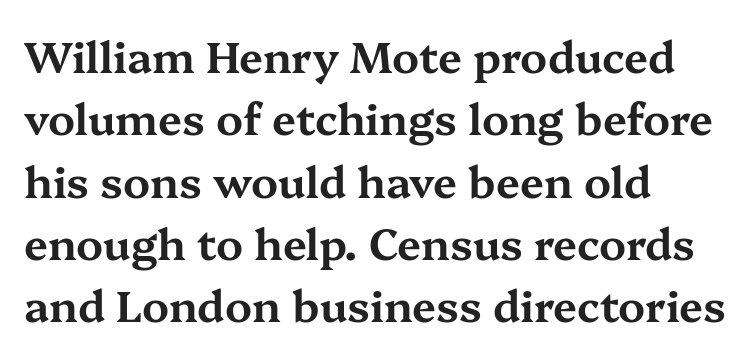
You can tell from the footed stems that serif type was used. Spacing verdict: proportional, widths tailored to each character. The setting favours the left margin, as ordinary paragraphs usually do. This is roman type, the default non-slanted kind. The horizontal fit of the characters is conventional and even. What's the leading like? Ordinary, nothing unusual.
